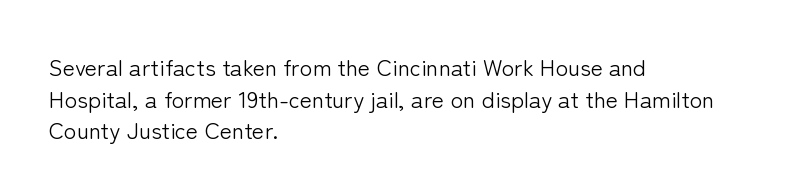
Q: Is the text bold? A: No.
Q: Is the text italic (slanted)? A: No, it is upright.
Q: Is the text underlined? A: No.
Q: How is the paragraph aligned? A: Left-aligned.
Q: Is the spacing between letters normal or unusually wide? A: Normal.
Q: Is the spacing between lines tight, normal or loose? A: Normal.
